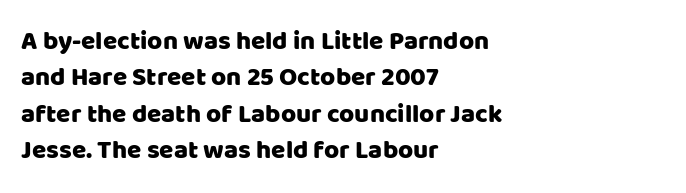
{"italic": "no", "underline": "no", "align": "left", "line_spacing": "normal", "line_spacing_ratio": 1.4, "letter_spacing": "normal", "letter_spacing_em": 0.0, "glyph_px": 26}
